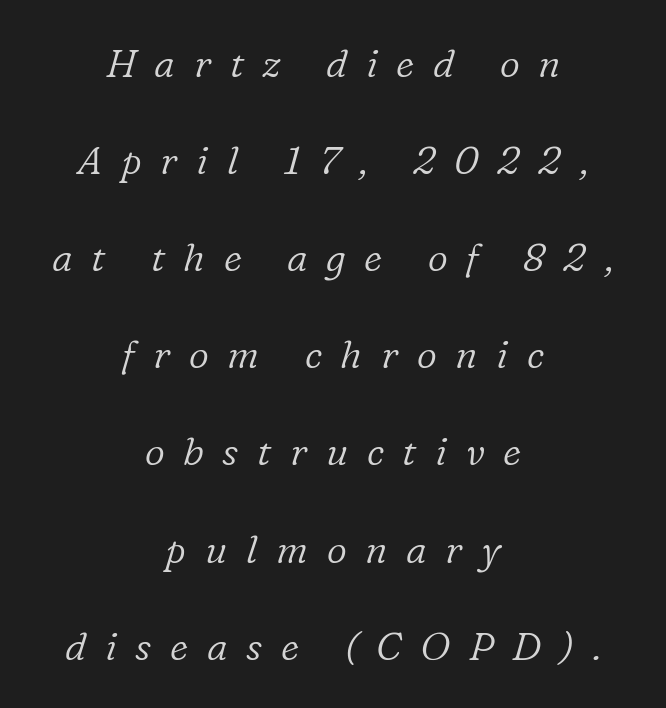
Q: Is the text bold? A: No.
Q: Is the text italic (slanted)? A: Yes, it leans right by about 16 degrees.
Q: Is the typeface a serif or a sans-serif typeface? A: Serif.
Q: Is the text underlined? A: No.
Q: How is the paragraph aligned? A: Centered.
Q: Is the spacing between letters normal or unusually wide? A: Unusually wide.
Q: Is the spacing between lines tight, normal or loose? A: Loose.
Q: Width (condensed, normal, or wide)? A: Normal.
Q: Stroke contrast? A: Low.
Q: x-height? A: Medium.
Q: Monospaced? A: No.
